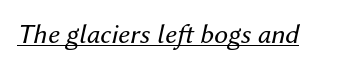
The image shows 28 px regular-weight type, italic (leaning right); set normal letter spacing, underlined; medium stroke contrast and a medium x-height.
